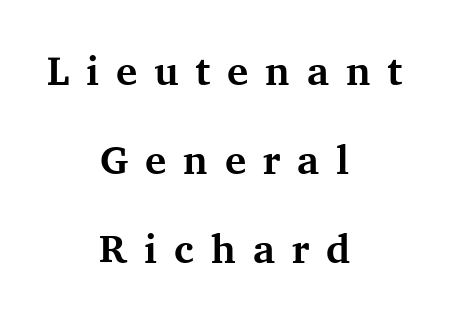
Little horizontal feet cap the strokes, marking this as serif type. Horizontal bands of white between lines are thick stripes. Loose tracking; the words dissolve into strings of separated letters. Check the space under the baseline: it is left empty.
